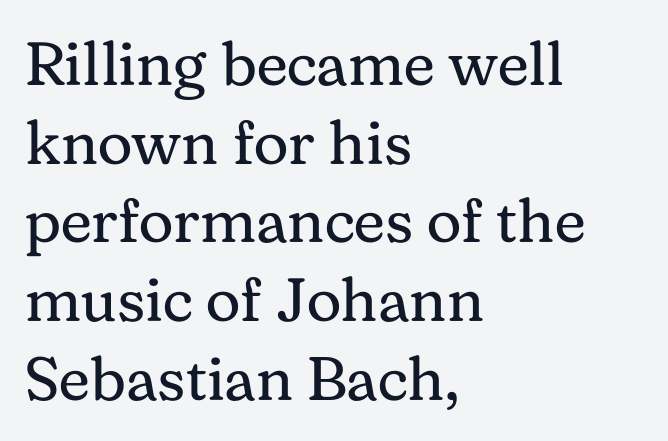
Q: Is the text bold? A: No.
Q: Is the text italic (slanted)? A: No, it is upright.
Q: Is the typeface a serif or a sans-serif typeface? A: Serif.
Q: Is the text underlined? A: No.
Q: How is the paragraph aligned? A: Left-aligned.
Q: Is the spacing between letters normal or unusually wide? A: Normal.
Q: Is the spacing between lines tight, normal or loose? A: Normal.
Q: Width (condensed, normal, or wide)? A: Normal.
Q: Stroke contrast? A: Medium.
Q: x-height? A: Medium.
Q: Monospaced? A: No.
